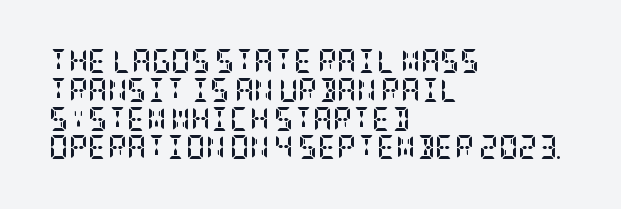
The image shows 24 px bold type, upright; set left-aligned, line spacing 1.2x, normal letter spacing, not underlined.
